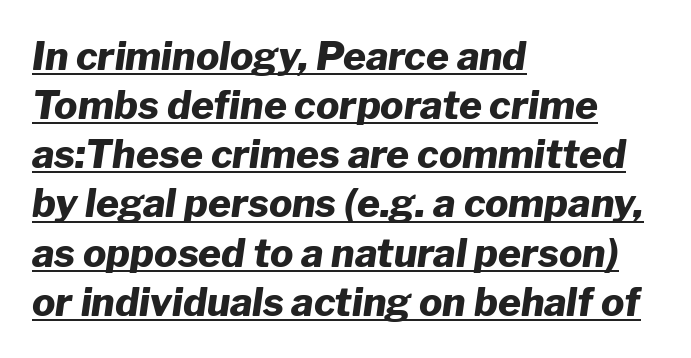
{"italic": "yes", "lean": "right", "slant_degrees": 8, "bold": "yes", "weight": "heavy", "width": "normal", "stroke_contrast": "low", "x_height": "medium", "monospaced": "no", "underline": "yes", "align": "left", "line_spacing": "normal", "line_spacing_ratio": 1.26, "letter_spacing": "normal", "letter_spacing_em": 0.0, "glyph_px": 39}
